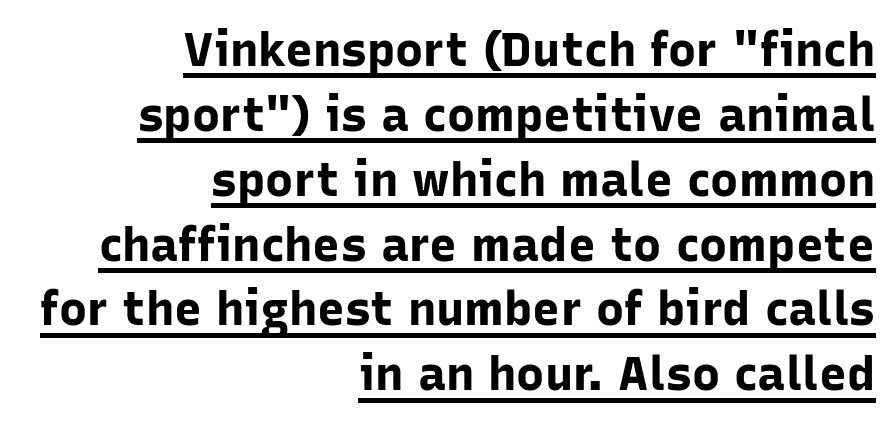
The words here are underlined. The compositor pushed each line to the right boundary. Plenty of ink on the page — the face is bold. Each word holds together tightly as a unit, with standard inter-letter gaps. Rows of type keep a routine distance in the vertical direction. The passage shown is typeset with a sans-serif family.
